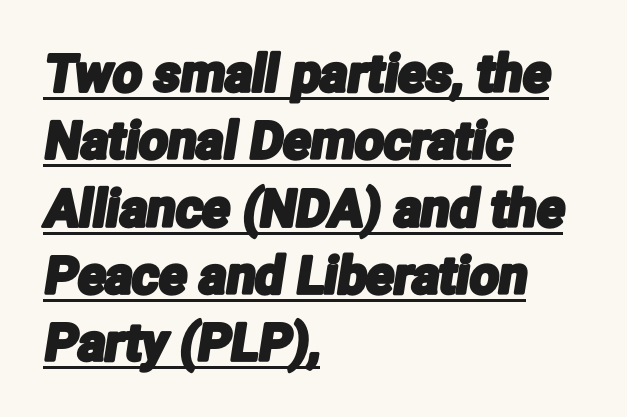
{"serif": "no", "width": "condensed", "stroke_contrast": "low", "x_height": "medium", "monospaced": "no", "underline": "yes", "align": "left", "line_spacing": "normal", "line_spacing_ratio": 1.32, "letter_spacing": "normal", "letter_spacing_em": 0.0, "glyph_px": 51}
